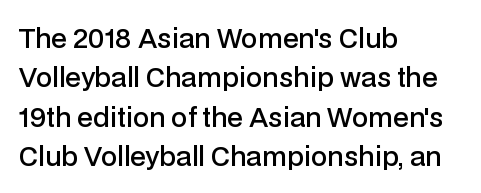
{"italic": "no", "bold": "semi", "underline": "no", "align": "left", "line_spacing": "normal", "line_spacing_ratio": 1.51, "letter_spacing": "normal", "letter_spacing_em": 0.0, "glyph_px": 26}
